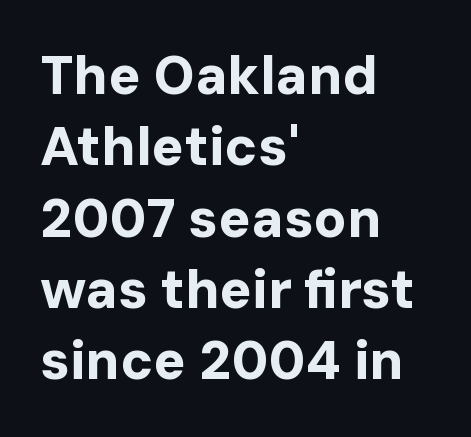
{"serif": "no", "italic": "no", "bold": "yes", "weight": "bold", "width": "normal", "stroke_contrast": "low", "x_height": "medium", "monospaced": "no", "underline": "no", "align": "left", "line_spacing": "normal", "line_spacing_ratio": 1.32, "letter_spacing": "normal", "letter_spacing_em": 0.0, "glyph_px": 54}
